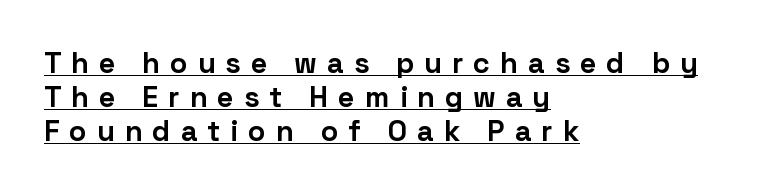
Q: Is the text bold? A: Yes.
Q: Is the text italic (slanted)? A: No, it is upright.
Q: Is the typeface a serif or a sans-serif typeface? A: Sans-serif.
Q: Is the text underlined? A: Yes.
Q: How is the paragraph aligned? A: Left-aligned.
Q: Is the spacing between letters normal or unusually wide? A: Unusually wide.
Q: Width (condensed, normal, or wide)? A: Normal.
Q: Stroke contrast? A: Low.
Q: x-height? A: Medium.
Q: Monospaced? A: No.
